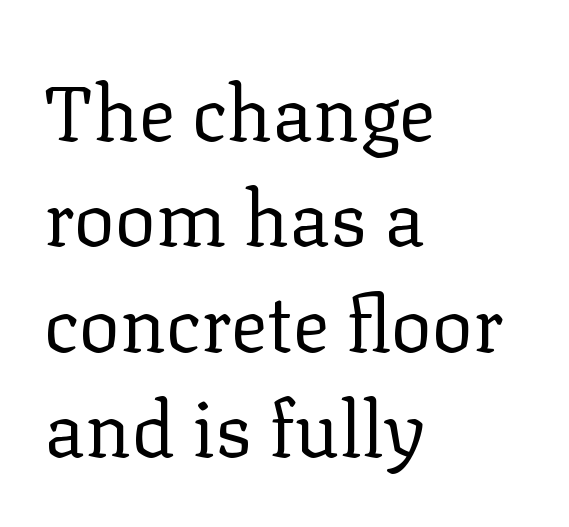
The image shows 77 px regular-weight serif type, upright; set left-aligned, normal line spacing (1.37x), normal letter spacing, not underlined; low stroke contrast and a medium x-height.
